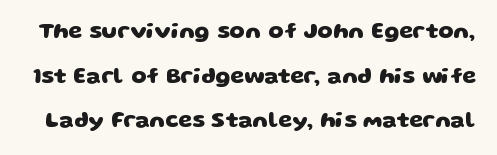
The image shows 22 px bold type; set loose line spacing (2.03x), normal letter spacing, not underlined.
